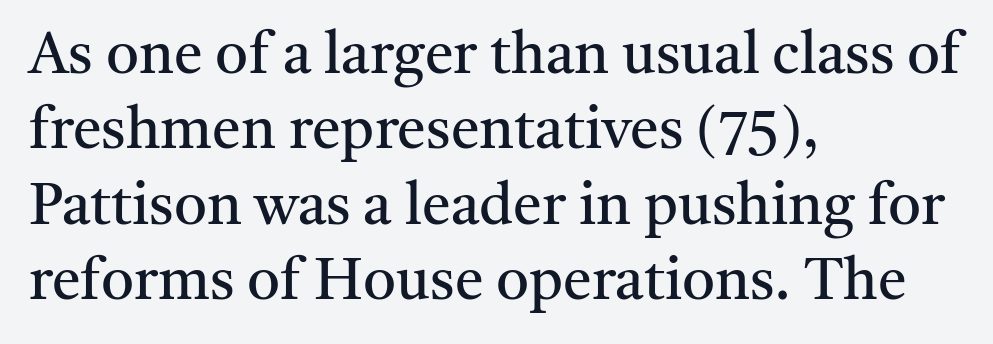
{"serif": "yes", "italic": "no", "bold": "no", "weight": "regular", "width": "normal", "stroke_contrast": "medium", "x_height": "medium", "monospaced": "no", "underline": "no", "align": "left", "line_spacing": "normal", "line_spacing_ratio": 1.3, "letter_spacing": "normal", "letter_spacing_em": 0.0, "glyph_px": 58}
